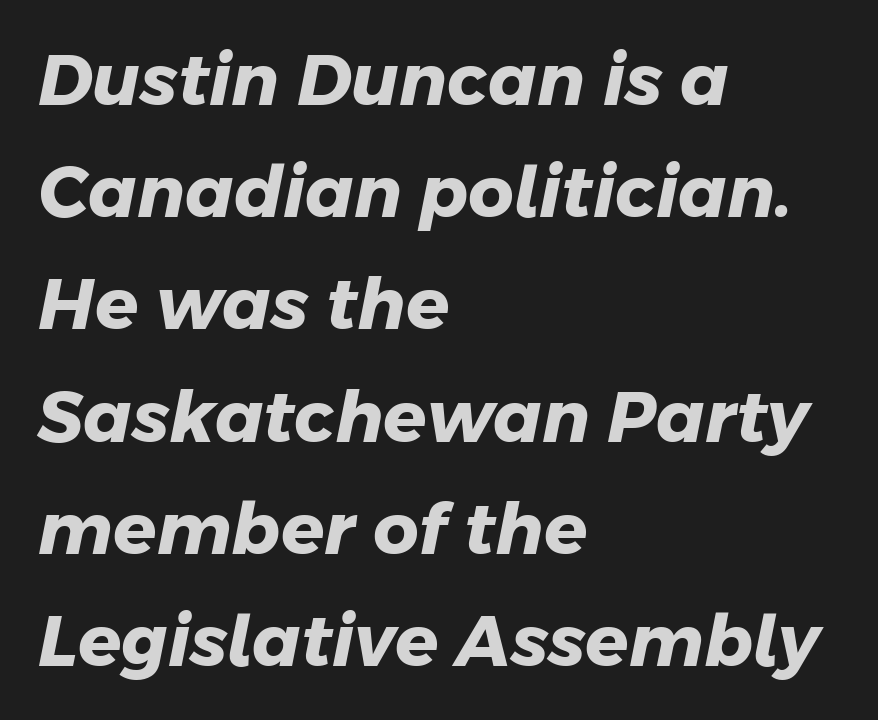
Q: Is the text bold? A: Yes.
Q: Is the typeface a serif or a sans-serif typeface? A: Sans-serif.
Q: Is the text underlined? A: No.
Q: How is the paragraph aligned? A: Left-aligned.
Q: Is the spacing between letters normal or unusually wide? A: Normal.
Q: Is the spacing between lines tight, normal or loose? A: Normal.
Q: Width (condensed, normal, or wide)? A: Normal.
Q: Stroke contrast? A: Low.
Q: x-height? A: Medium.
Q: Monospaced? A: No.
